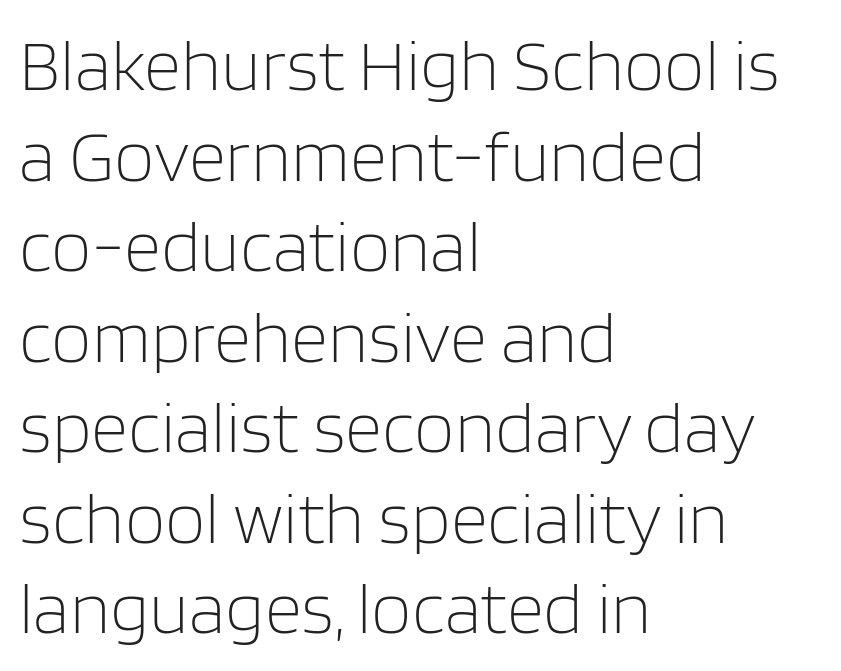
Each letter keeps its own natural width here, so spacing adapts to shape. Weight: in the light-to-regular range. Notice how the passage keeps a crisp vertical edge on the left only. The specimen omits any rule beneath the text block's lines.
